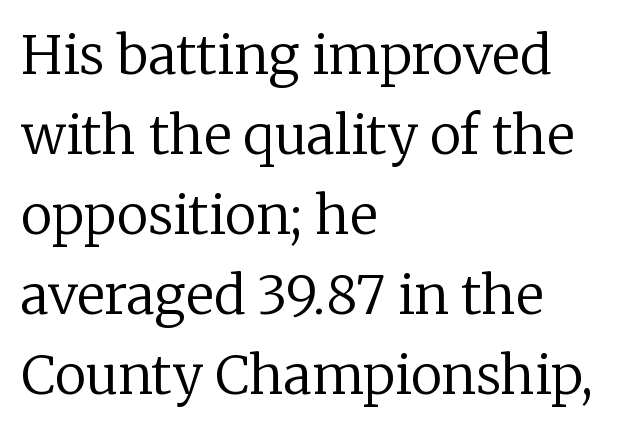
{"serif": "yes", "italic": "no", "bold": "no", "weight": "regular", "width": "normal", "stroke_contrast": "low", "x_height": "medium", "monospaced": "no", "underline": "no", "align": "left", "line_spacing": "normal", "line_spacing_ratio": 1.51, "letter_spacing": "normal", "letter_spacing_em": 0.0, "glyph_px": 53}
